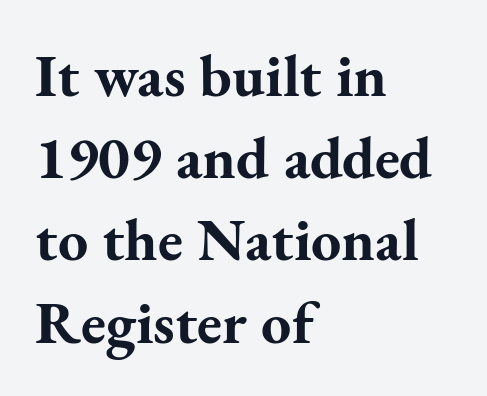
This block has exactly the height ordinary leading produces. Rule under the text: the space is simply empty. Emphasis by weight is at full strength: bold. The setting favours the left margin, as ordinary paragraphs usually do.
